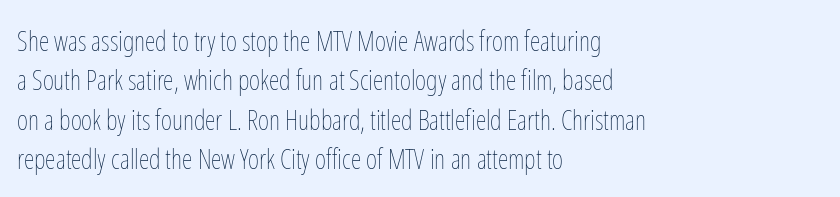
Quick note: not italic, upright. Is the stroke heavy? The answer is a plain regular-or-lighter. The setting favours the left margin, as ordinary paragraphs usually do. Has an underline been added? It has not. Tracking here is standard; glyphs follow each other at the usual distance. Line spacing here is normal.
